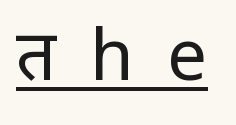
{"serif": "no", "italic": "no", "bold": "no", "weight": "regular", "width": "normal", "stroke_contrast": "low", "x_height": "medium", "monospaced": "no", "underline": "yes", "letter_spacing": "wide", "letter_spacing_em": 0.47, "glyph_px": 71}
